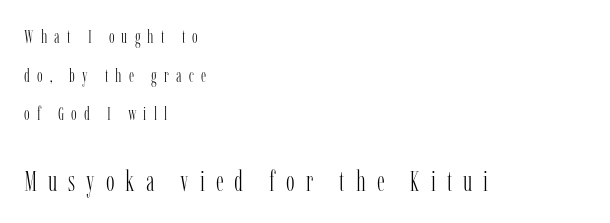
The rendering uses natural spacing where letterforms have individual widths. The rag falls on the right side of this text block. Interline gaps are noticeably wide in this sample. The tracking reads as deliberately expanded to a designer's eye. Italic? Not at all — the glyphs are vertical.
